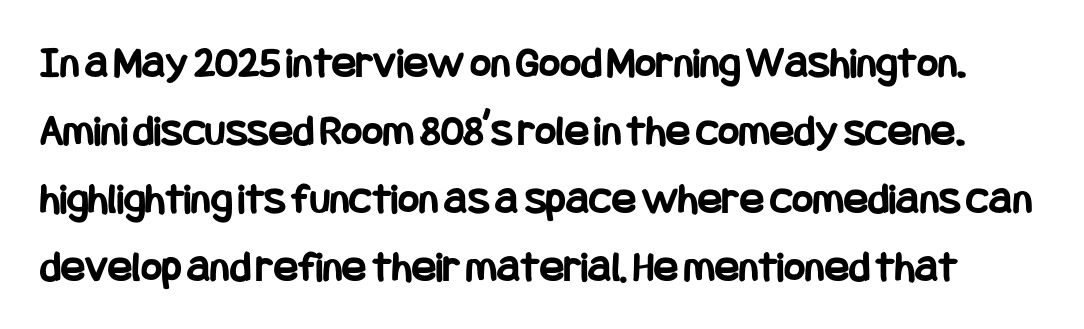
These words are printed bold, with thick strokes throughout. The designer went with a sans here, leaving each stem footless. These lines were composed using upright roman letters. Whoever set this chose a conventional vertical rhythm. Is the letter spacing exaggerated? No — it looks like the ordinary default.
